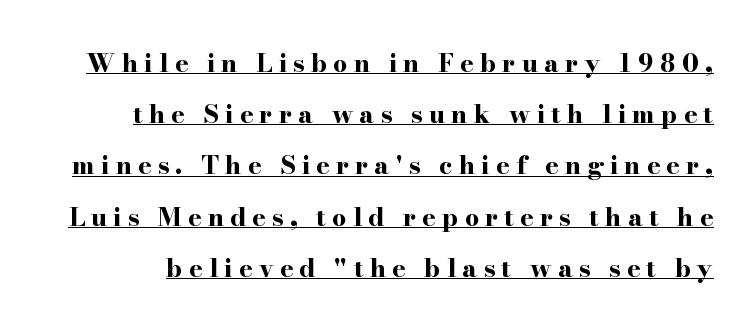
Does the lettering tilt? It doesn't — this is upright. These words are printed bold, with thick strokes throughout. Honestly, the letter spacing is so wide it's the main thing you notice. Each line of the rendering has a horizontal stroke beneath the glyphs. Reading down the column, the eye jumps a long way to each next line.
